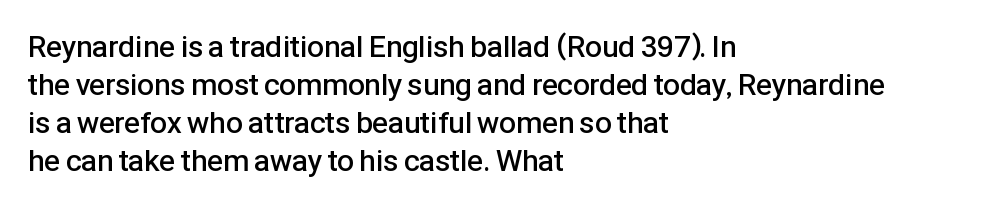
A roman cut, with each character standing at attention. In terms of weight, the rendering is demibold, just under bold. Each new line begins a customary step beneath the previous one. Inter-character spacing is left at the font's built-in metrics. Character widths vary here, with narrow letters taking less room than wide ones.
